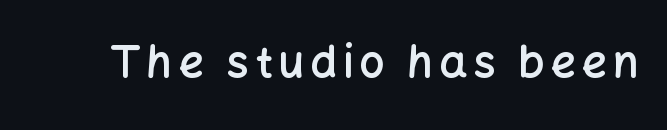
{"serif": "no", "italic": "no", "bold": "semi", "weight": "semibold", "width": "normal", "stroke_contrast": "low", "x_height": "medium", "monospaced": "no", "underline": "no", "glyph_px": 44}
